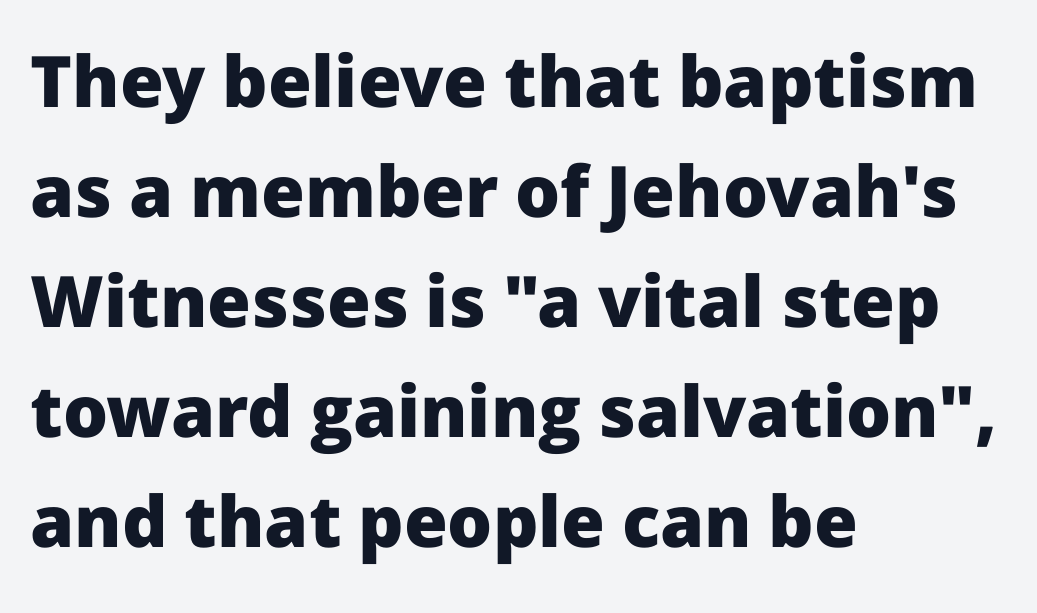
{"serif": "no", "italic": "no", "bold": "yes", "weight": "heavy", "width": "normal", "stroke_contrast": "low", "x_height": "medium", "monospaced": "no", "underline": "no", "align": "left", "line_spacing": "normal", "line_spacing_ratio": 1.55, "letter_spacing": "normal", "letter_spacing_em": 0.0, "glyph_px": 71}
